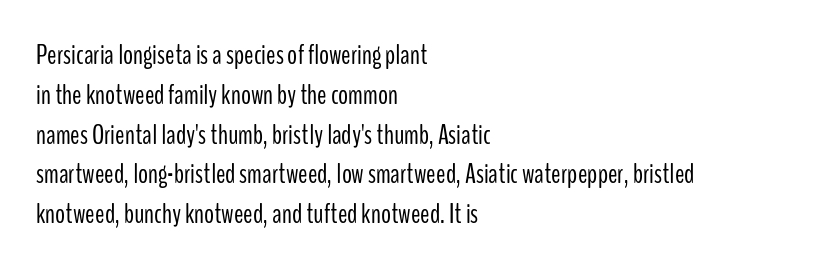
Q: Is the text bold? A: No.
Q: Is the text italic (slanted)? A: No, it is upright.
Q: Is the typeface a serif or a sans-serif typeface? A: Sans-serif.
Q: Is the text underlined? A: No.
Q: How is the paragraph aligned? A: Left-aligned.
Q: Is the spacing between letters normal or unusually wide? A: Normal.
Q: Is the spacing between lines tight, normal or loose? A: Normal.
Q: Width (condensed, normal, or wide)? A: Condensed.
Q: Stroke contrast? A: Low.
Q: x-height? A: Medium.
Q: Monospaced? A: No.
